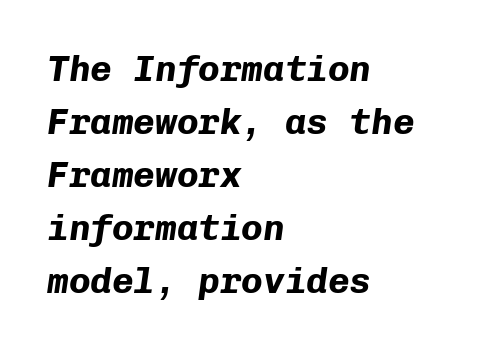
Q: Is the text bold? A: Yes.
Q: Is the text italic (slanted)? A: Yes, it leans right by about 8 degrees.
Q: Is the text underlined? A: No.
Q: How is the paragraph aligned? A: Left-aligned.
Q: Is the spacing between letters normal or unusually wide? A: Normal.
Q: Is the spacing between lines tight, normal or loose? A: Normal.
Q: Width (condensed, normal, or wide)? A: Normal.
Q: Stroke contrast? A: Low.
Q: x-height? A: Medium.
Q: Monospaced? A: Yes.
